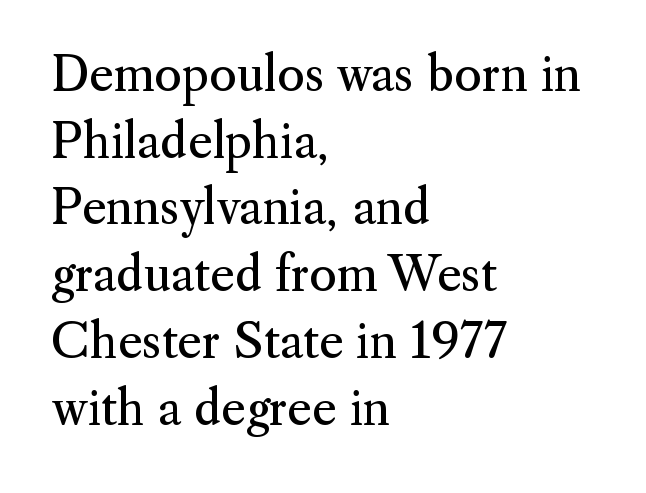
{"serif": "yes", "italic": "no", "bold": "no", "weight": "regular", "width": "normal", "stroke_contrast": "medium", "x_height": "small", "monospaced": "no", "underline": "no", "align": "left", "line_spacing": "normal", "line_spacing_ratio": 1.42, "letter_spacing": "normal", "letter_spacing_em": 0.0, "glyph_px": 47}
